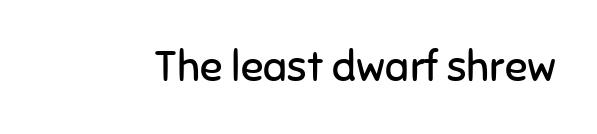
Q: Is the text bold? A: No.
Q: Is the text italic (slanted)? A: No, it is upright.
Q: Is the typeface a serif or a sans-serif typeface? A: Sans-serif.
Q: Is the text underlined? A: No.
Q: Is the spacing between letters normal or unusually wide? A: Normal.
Q: Width (condensed, normal, or wide)? A: Normal.
Q: Stroke contrast? A: Low.
Q: x-height? A: Medium.
Q: Monospaced? A: No.
